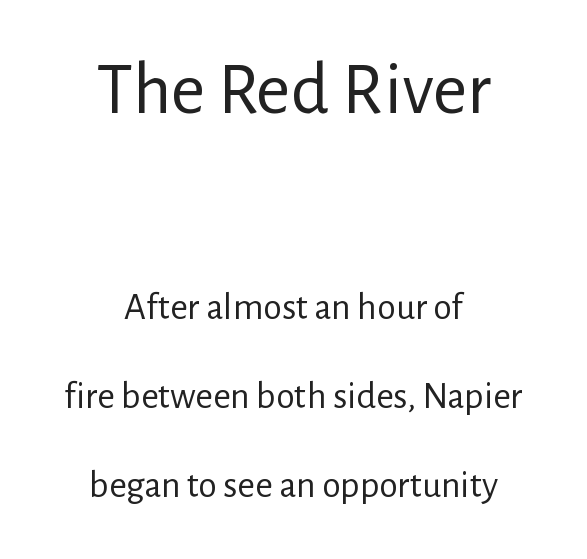
{"serif": "no", "italic": "no", "bold": "no", "weight": "regular", "width": "normal", "stroke_contrast": "low", "x_height": "medium", "monospaced": "no", "underline": "no", "align": "center", "line_spacing": "loose", "line_spacing_ratio": 2.34, "letter_spacing": "normal", "letter_spacing_em": 0.0, "larger_block": "first", "size_ratio": 1.97, "glyph_px": 75}
